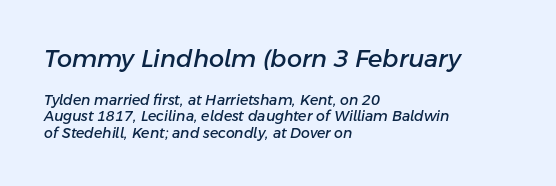
Caption: multi-line text, flush left, ragged right. Does the lettering tilt? It does — this is italic. Nobody drew a line under any word here. Look at the tracking — it's just the regular setting, nothing added. Compare the two chunks: the upper has the greater cap height.
